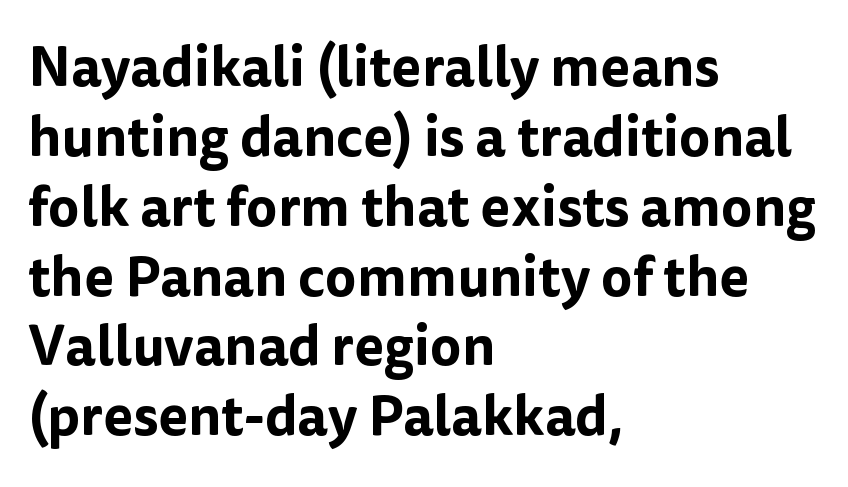
The image shows 55 px sans-serif type, upright; set left-aligned, normal line spacing (1.27x), normal letter spacing, not underlined; low stroke contrast and a medium x-height.
